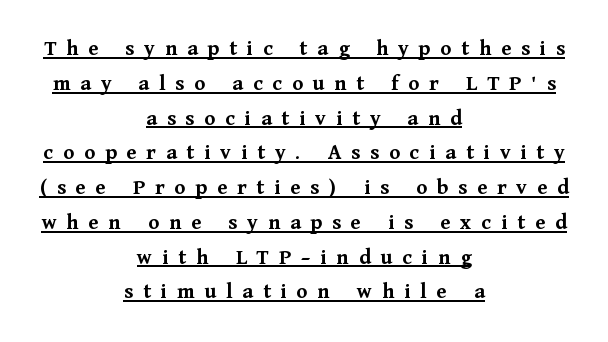
Each line is balanced around a shared central axis. The tracking reads as deliberately expanded to a designer's eye. This is underlined copy, the kind a proofreader might mark for attention. What weight is shown? A full bold with thick strokes. How would I describe the line gaps? Plain and ordinary.
